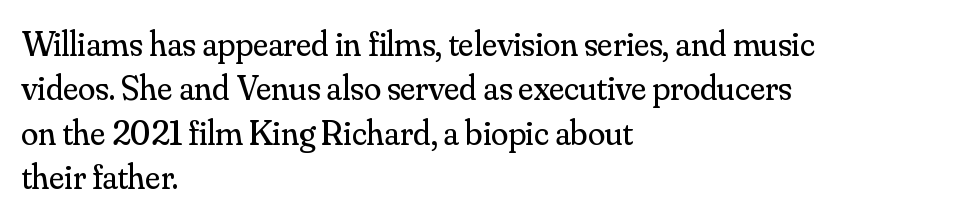
{"serif": "yes", "italic": "no", "bold": "no", "weight": "regular", "width": "normal", "stroke_contrast": "medium", "x_height": "small", "monospaced": "no", "underline": "no", "align": "left", "line_spacing": "normal", "line_spacing_ratio": 1.27, "letter_spacing": "normal", "letter_spacing_em": 0.0, "glyph_px": 35}
